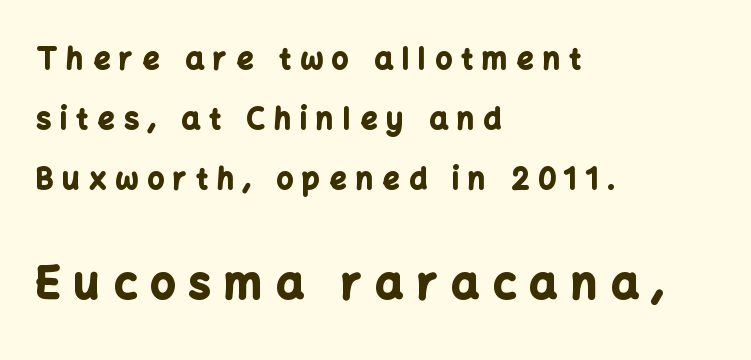
The image shows 43 px bold sans-serif type, upright; set left-aligned, loose line spacing (2.07x), unusually wide letter spacing (+0.33 em), not underlined; the second (bottom) block is 1.48x larger; low stroke contrast and a medium x-height.
